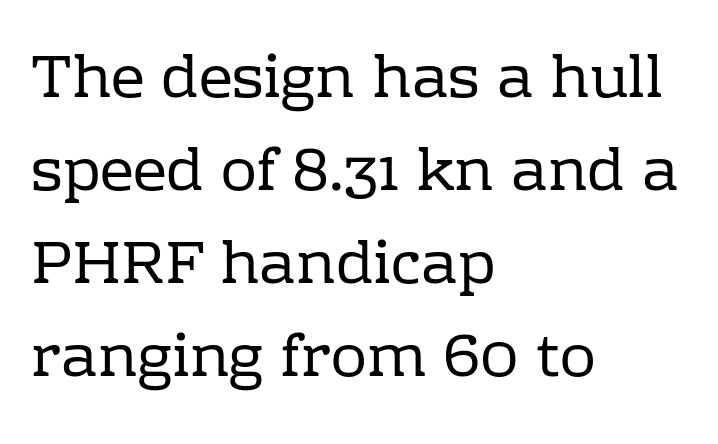
Q: Is the text bold? A: No.
Q: Is the text italic (slanted)? A: No, it is upright.
Q: Is the typeface a serif or a sans-serif typeface? A: Serif.
Q: Is the text underlined? A: No.
Q: How is the paragraph aligned? A: Left-aligned.
Q: Is the spacing between letters normal or unusually wide? A: Normal.
Q: Is the spacing between lines tight, normal or loose? A: Normal.
Q: Width (condensed, normal, or wide)? A: Normal.
Q: Stroke contrast? A: Low.
Q: x-height? A: Medium.
Q: Monospaced? A: No.
